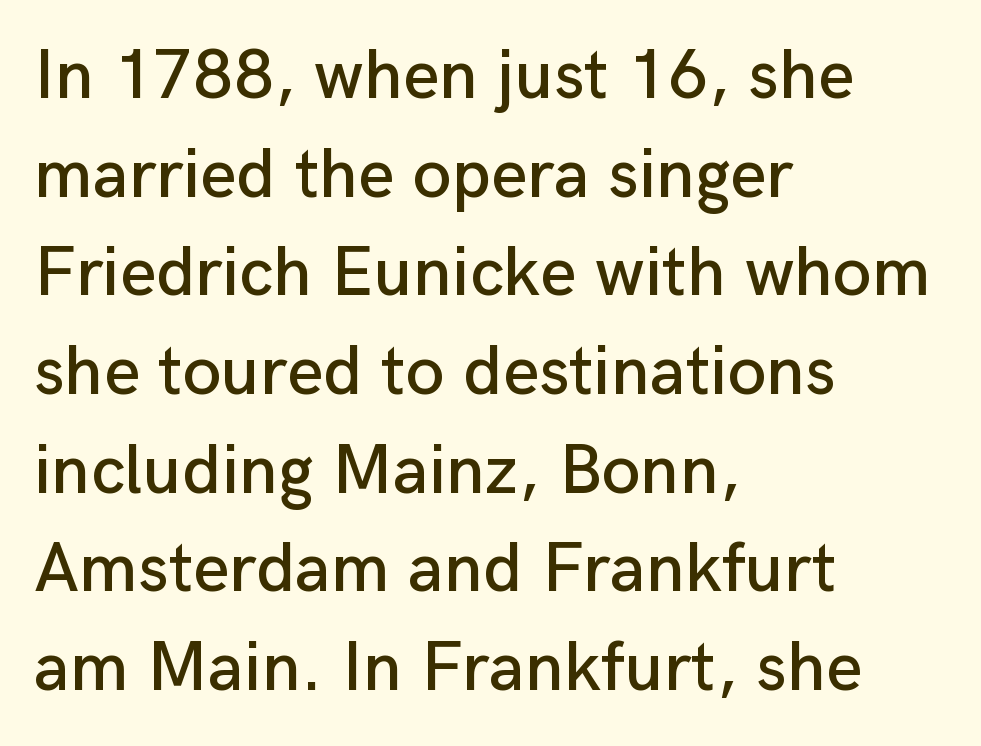
The image shows 70 px sans-serif type, upright; set left-aligned, normal line spacing (1.41x), normal letter spacing, not underlined; low stroke contrast and a medium x-height.
